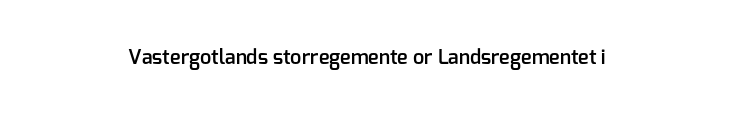
{"italic": "no", "bold": "semi", "underline": "no", "align": "center", "letter_spacing": "normal", "letter_spacing_em": 0.0, "glyph_px": 20}
